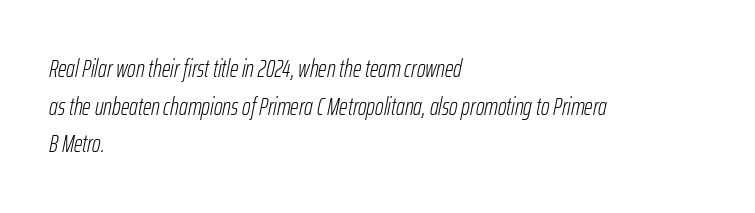
The image shows 24 px text type, italic (leaning right); set left-aligned, normal line spacing (1.57x), normal letter spacing, not underlined.
